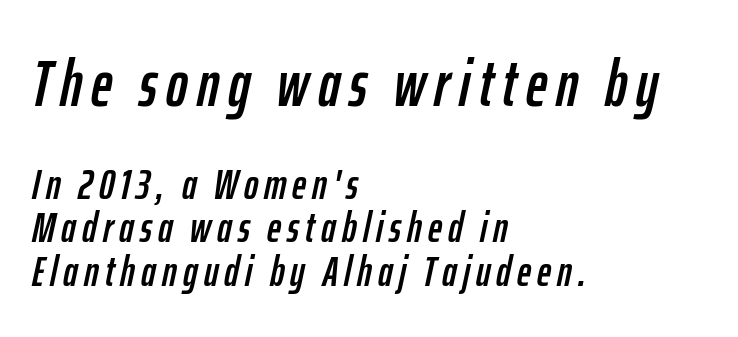
The image shows 65 px condensed type, italic (leaning right); set left-aligned, tight line spacing (1.01x), not underlined; the first (top) block is 1.51x larger; low stroke contrast and a medium x-height.
